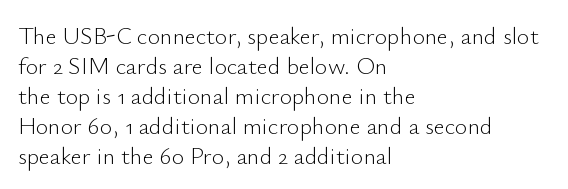
Honestly, there is no underline to notice here at all. The font's upright variant was chosen for this text. Horizontally, the lines are justified to the leading edge only. Bold? No — there's no thickening of the strokes.
